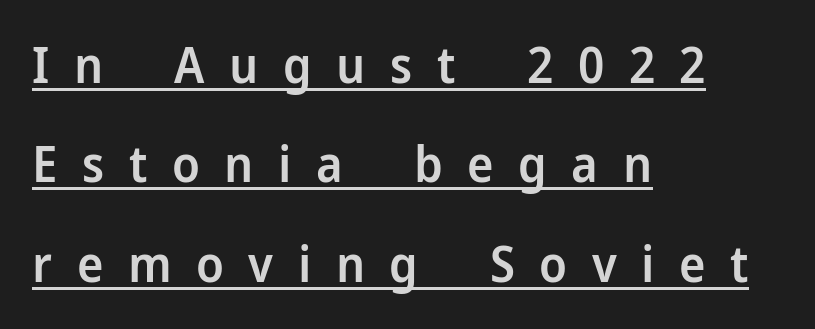
Q: Is the text bold? A: Semi-bold.
Q: Is the text italic (slanted)? A: No, it is upright.
Q: Is the typeface a serif or a sans-serif typeface? A: Sans-serif.
Q: Is the text underlined? A: Yes.
Q: How is the paragraph aligned? A: Left-aligned.
Q: Is the spacing between letters normal or unusually wide? A: Unusually wide.
Q: Is the spacing between lines tight, normal or loose? A: Loose.
Q: Width (condensed, normal, or wide)? A: Normal.
Q: Stroke contrast? A: Low.
Q: x-height? A: Medium.
Q: Monospaced? A: No.
